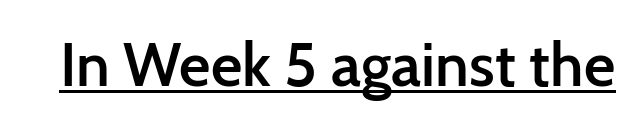
{"serif": "no", "italic": "no", "bold": "semi", "weight": "semibold", "width": "normal", "stroke_contrast": "low", "x_height": "medium", "monospaced": "no", "underline": "yes", "letter_spacing": "normal", "letter_spacing_em": 0.0, "glyph_px": 61}
